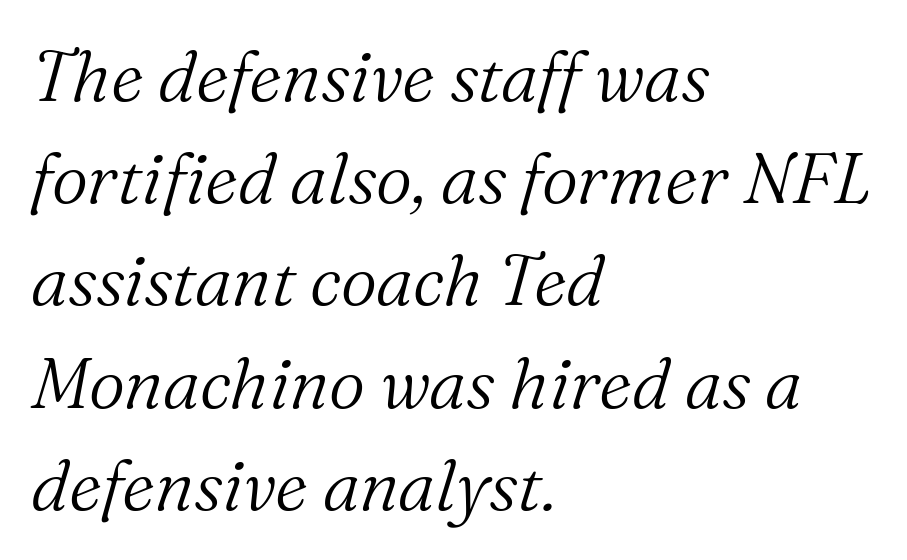
Q: Is the text bold? A: No.
Q: Is the text italic (slanted)? A: Yes, it leans right by about 16 degrees.
Q: Is the typeface a serif or a sans-serif typeface? A: Serif.
Q: Is the text underlined? A: No.
Q: How is the paragraph aligned? A: Left-aligned.
Q: Is the spacing between letters normal or unusually wide? A: Normal.
Q: Is the spacing between lines tight, normal or loose? A: Normal.
Q: Width (condensed, normal, or wide)? A: Normal.
Q: Stroke contrast? A: Medium.
Q: x-height? A: Medium.
Q: Monospaced? A: No.
